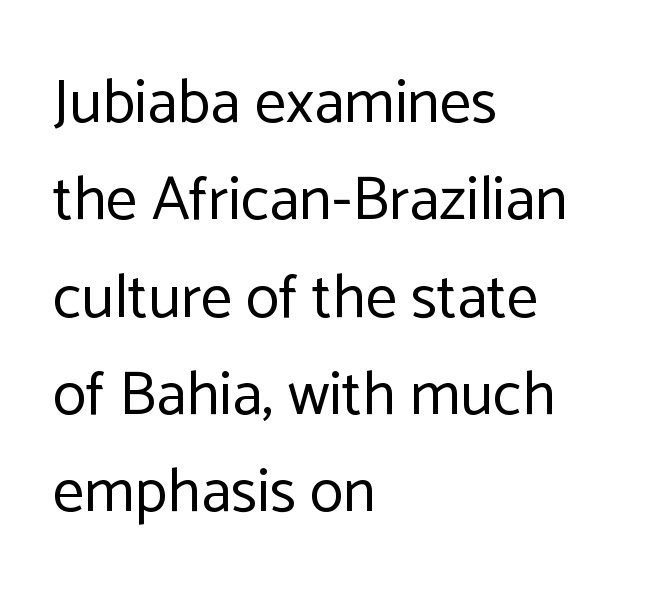
No chunkiness to these letters — they're not bold. Varying glyph widths throughout — classic text-font behaviour. A typesetter would mark this as roman, not italic. Look at the bottom of the vertical strokes: they stop flat, with no serifs.
